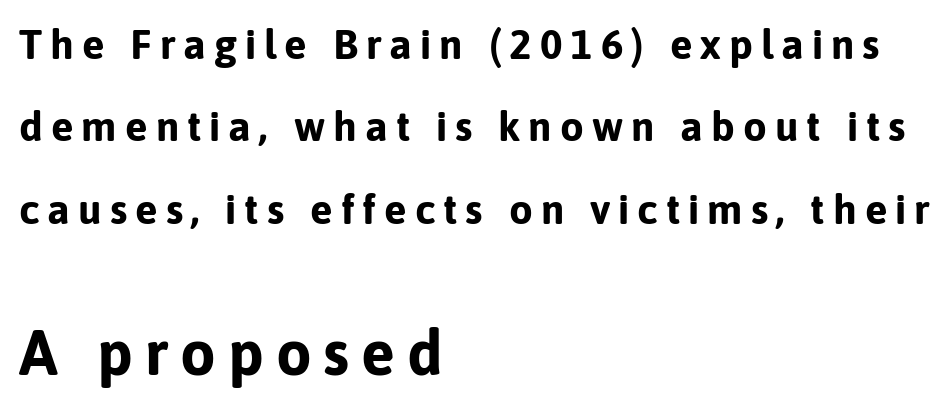
Q: Is the text bold? A: Yes.
Q: Is the text italic (slanted)? A: No, it is upright.
Q: Is the typeface a serif or a sans-serif typeface? A: Sans-serif.
Q: Is the text underlined? A: No.
Q: How is the paragraph aligned? A: Left-aligned.
Q: Is the spacing between lines tight, normal or loose? A: Loose.
Q: Which block of text is set in a larger size, the first (top) or the second (bottom)? A: The second (bottom) one.
Q: Width (condensed, normal, or wide)? A: Normal.
Q: Stroke contrast? A: Low.
Q: x-height? A: Medium.
Q: Monospaced? A: No.
